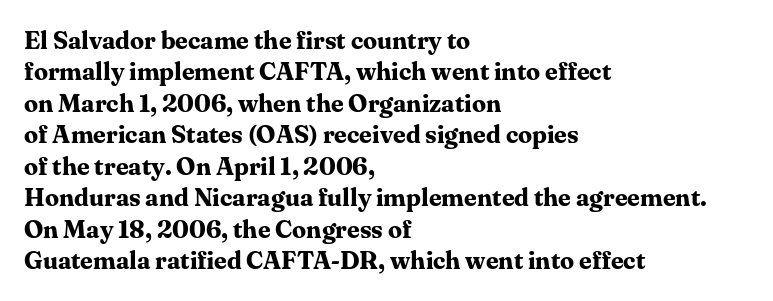
Horizontal alignment here is leftward, the default for most running prose. These lines were composed using upright roman letters. Quick note: underline off. Words appear dense and cohesive because spacing is normal. Honestly, the row spacing looks completely unremarkable. Heft: maximum for text — a bold.
